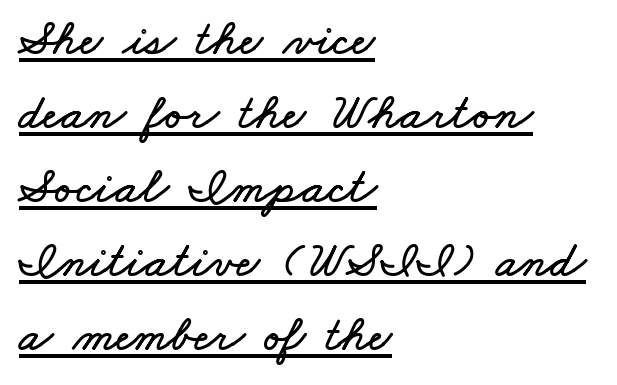
Beneath each row of characters lies a ruled line. Here the designer chose a conventional face with non-uniform glyph widths. The compositor pushed each line to the left boundary. The rendering keeps characters at their native spacing. Line spacing here is normal.
